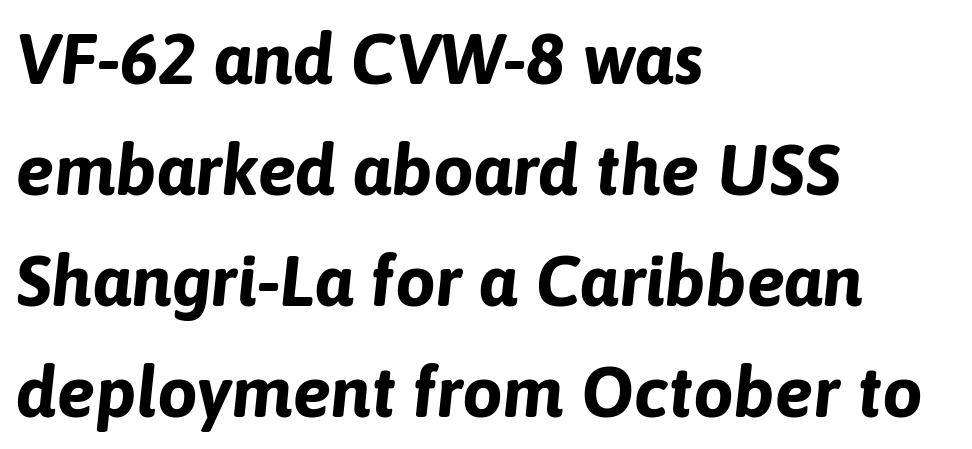
Anything drawn beneath the words? Only blank space. Short and long lines alike share a common starting point at left. Compared with ordinary roman type, these characters are visibly tilted. This sample keeps an unexceptional amount of space between lines. The rendering uses natural spacing where letterforms have individual widths. The passage shown has conventional tracking throughout.
